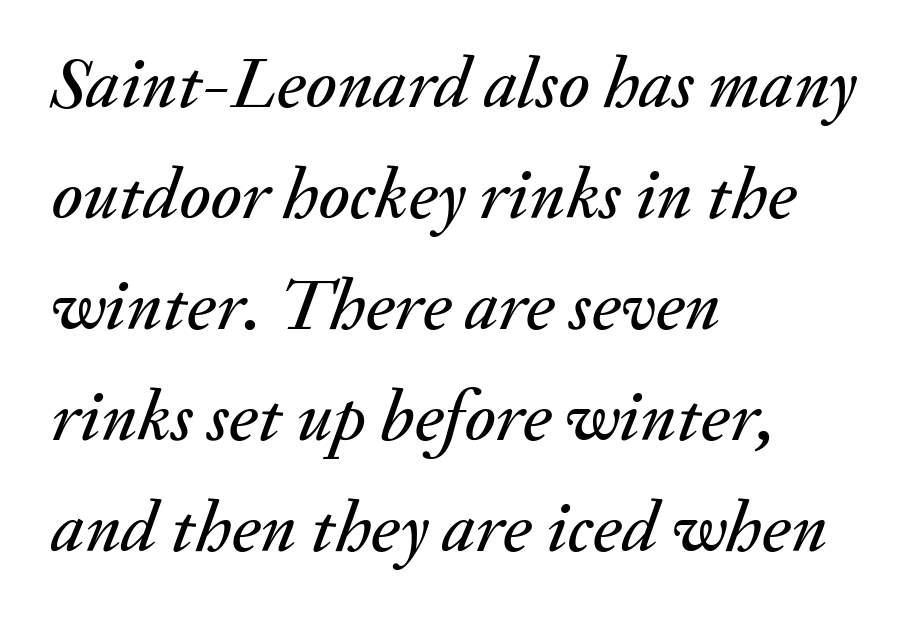
{"italic": "yes", "lean": "right", "slant_degrees": 20, "width": "normal", "stroke_contrast": "medium", "x_height": "small", "monospaced": "no", "underline": "no", "align": "left", "line_spacing": "normal", "line_spacing_ratio": 1.52, "letter_spacing": "normal", "letter_spacing_em": 0.0, "glyph_px": 73}
